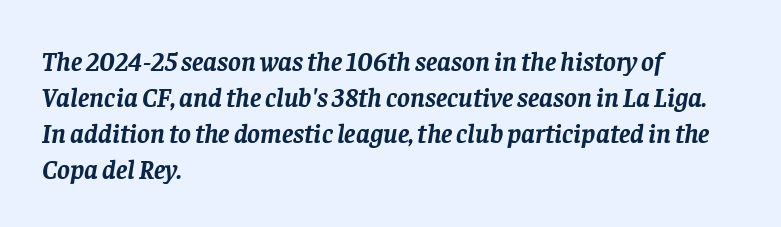
Q: Is the text bold? A: Yes.
Q: Is the text italic (slanted)? A: Yes, it leans right by about 8 degrees.
Q: Is the text underlined? A: No.
Q: How is the paragraph aligned? A: Left-aligned.
Q: Is the spacing between letters normal or unusually wide? A: Normal.
Q: Is the spacing between lines tight, normal or loose? A: Normal.
